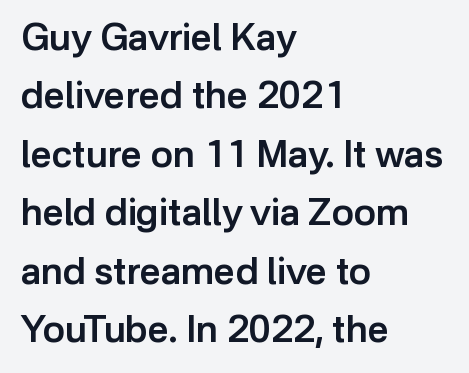
The image shows 37 px semibold sans-serif type, upright; set left-aligned, normal line spacing (1.58x), normal letter spacing, not underlined; low stroke contrast and a medium x-height.
